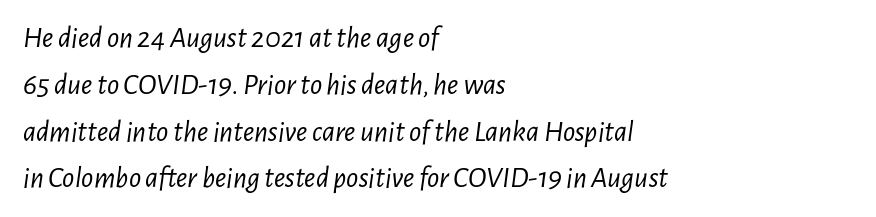
The image shows 30 px light, condensed type, italic (leaning right); set left-aligned, normal line spacing (1.56x), normal letter spacing, not underlined; low stroke contrast and a medium x-height.
